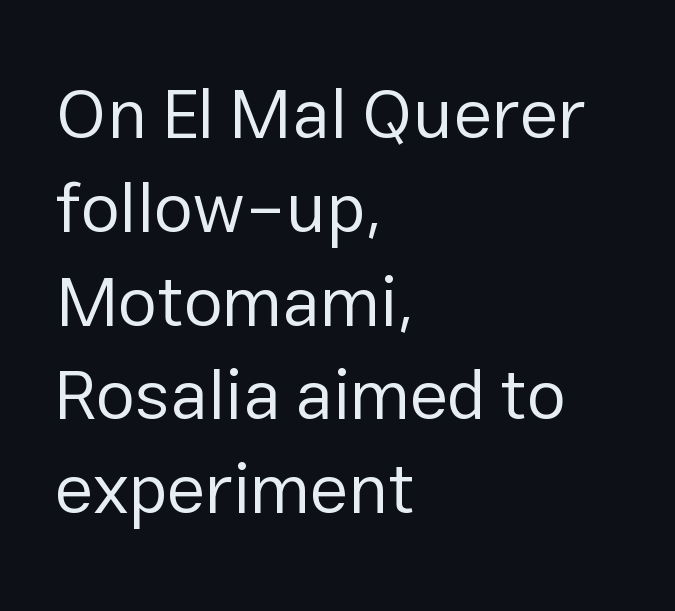
The image shows 70 px regular-weight sans-serif type, upright; set left-aligned, normal line spacing (1.34x), normal letter spacing, not underlined; low stroke contrast and a medium x-height.
